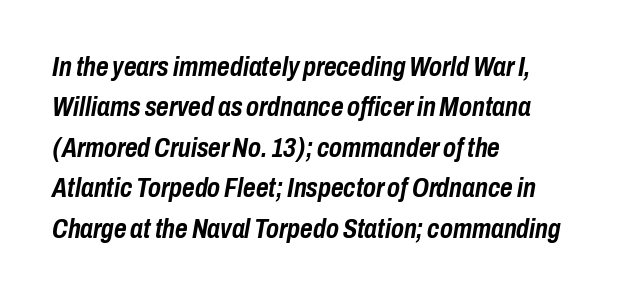
In terms of leading, this rendering sits right in the middle. Its strokes are broad and dark, the hallmark of bold type. Horizontally, the lines are justified to the leading edge only. This sample uses an oblique cut, with every glyph tilted off the vertical. What stands out about the letter spacing? Nothing — it is the standard amount. The area under the type is left untouched.
